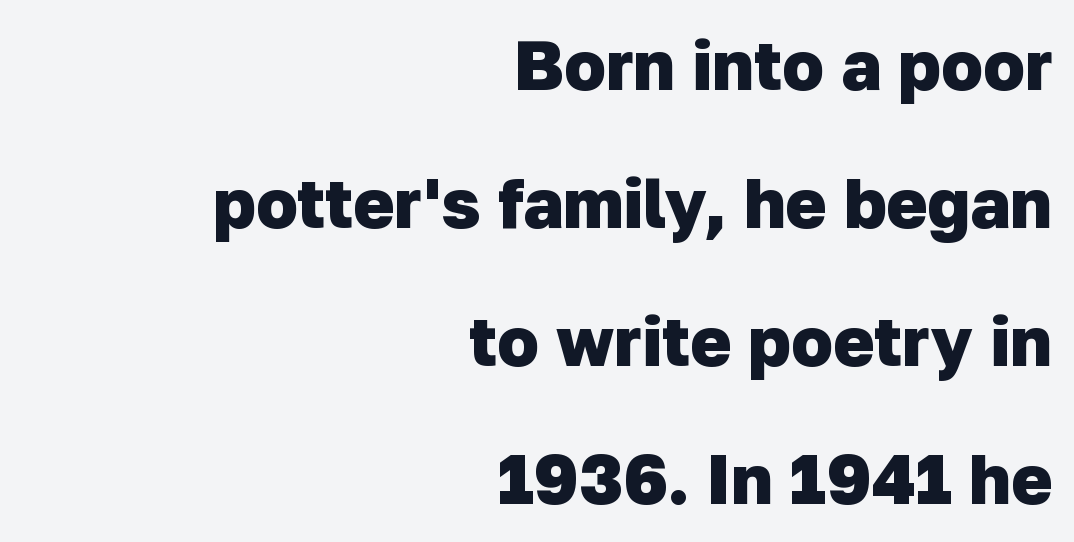
{"serif": "no", "bold": "yes", "weight": "heavy", "width": "normal", "stroke_contrast": "low", "x_height": "medium", "monospaced": "no", "underline": "no", "align": "right", "line_spacing": "loose", "line_spacing_ratio": 2.0, "letter_spacing": "normal", "letter_spacing_em": 0.0, "glyph_px": 69}
